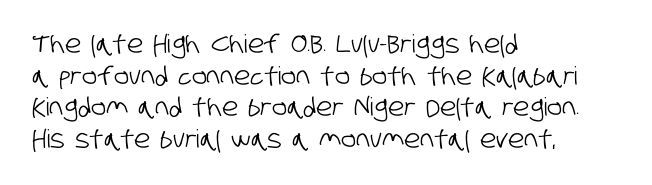
The ragged edge is on the right, which tells us the setting is flush left. Bare-footed words on every line. Regarding leading, the lines here are spaced in the standard way. Honestly, the letter spacing is just normal — you wouldn't notice it.
